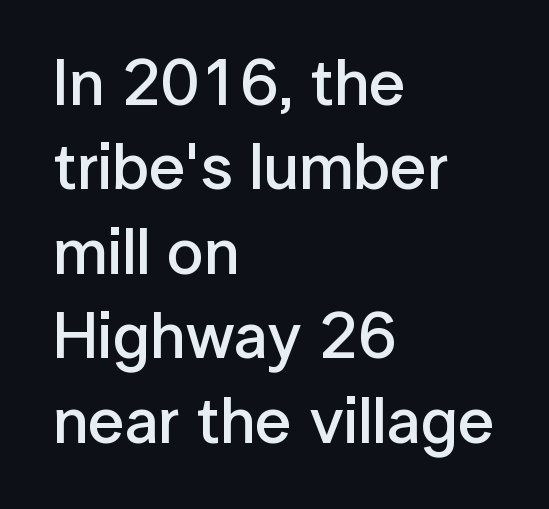
The image shows 65 px semibold sans-serif type, upright; set left-aligned, normal line spacing (1.3x), normal letter spacing, not underlined; low stroke contrast and a medium x-height.
